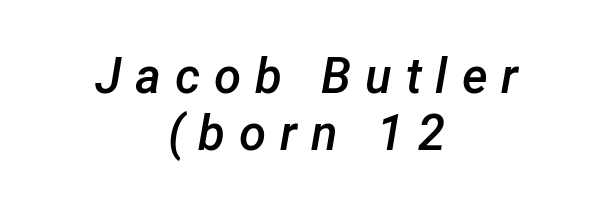
Q: Is the text bold? A: Semi-bold.
Q: Is the text italic (slanted)? A: Yes, it leans right by about 12 degrees.
Q: Is the text underlined? A: No.
Q: How is the paragraph aligned? A: Centered.
Q: Is the spacing between letters normal or unusually wide? A: Unusually wide.
Q: Width (condensed, normal, or wide)? A: Normal.
Q: Stroke contrast? A: Low.
Q: x-height? A: Medium.
Q: Monospaced? A: No.
